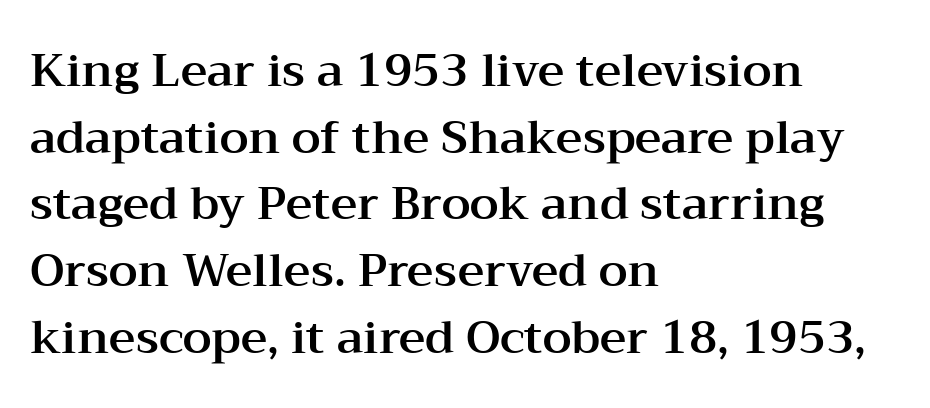
Q: Is the text italic (slanted)? A: No, it is upright.
Q: Is the typeface a serif or a sans-serif typeface? A: Serif.
Q: Is the text underlined? A: No.
Q: How is the paragraph aligned? A: Left-aligned.
Q: Is the spacing between letters normal or unusually wide? A: Normal.
Q: Is the spacing between lines tight, normal or loose? A: Normal.
Q: Width (condensed, normal, or wide)? A: Wide.
Q: Stroke contrast? A: Medium.
Q: x-height? A: Medium.
Q: Monospaced? A: No.
